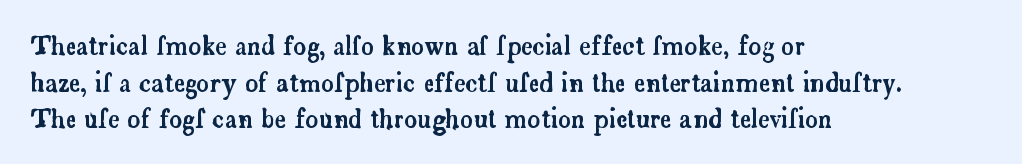
The letters stand straight up with perfectly vertical stems. The tracking reads as untouched default to a designer's eye. Vertical spacing — default. All the whitespace from short lines collects on the right. Bare-footed words on every line.
